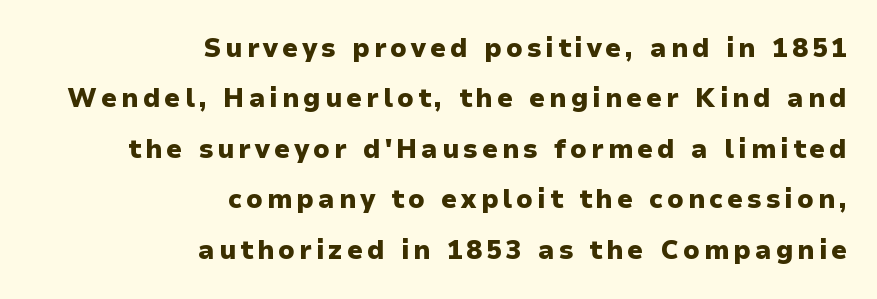
{"italic": "no", "bold": "yes", "underline": "no", "align": "right", "line_spacing": "loose", "line_spacing_ratio": 1.94, "glyph_px": 26}
